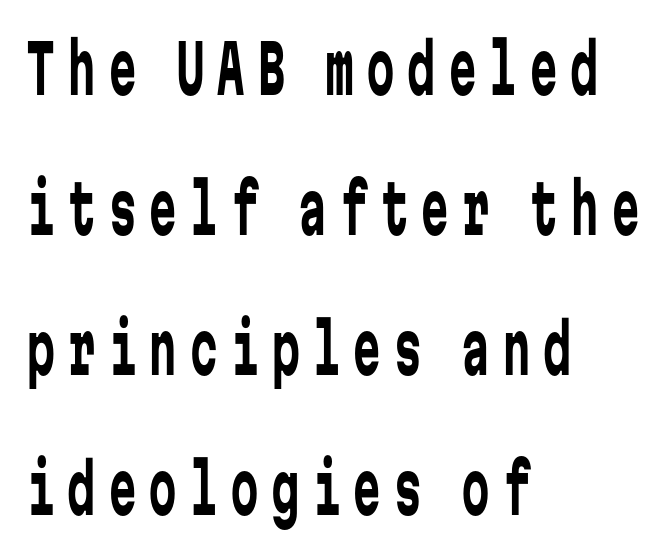
Upright lettering throughout. You can tell from the bare stems that sans-serif type was used. Typeset ragged right — the left edge is the straight one. Here the glyphs are tracked loosely, breaking word shapes into spaced letters.
